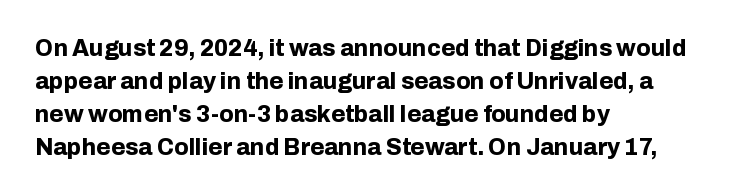
The image shows 23 px bold type, upright; set left-aligned, normal line spacing (1.43x), normal letter spacing, not underlined.
